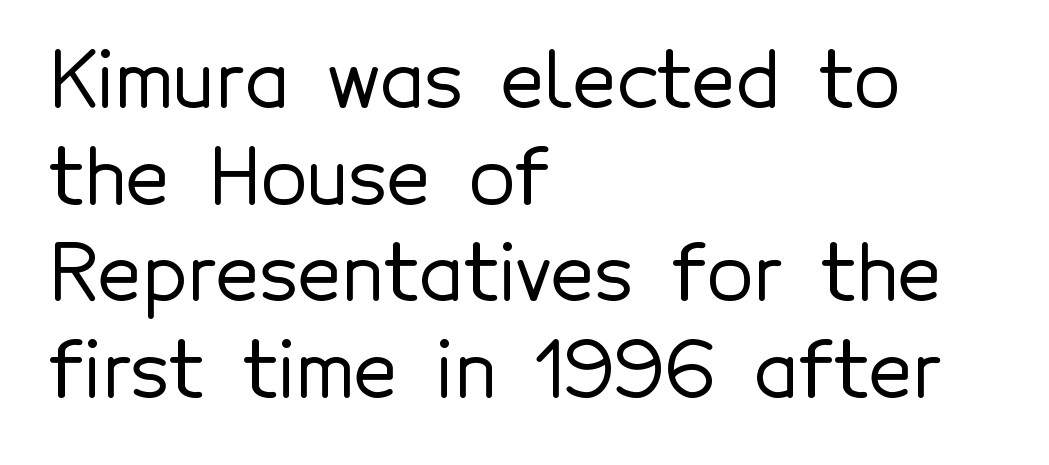
{"serif": "no", "italic": "no", "width": "normal", "x_height": "medium", "monospaced": "no", "underline": "no", "align": "left", "line_spacing": "normal", "line_spacing_ratio": 1.27, "letter_spacing": "normal", "letter_spacing_em": 0.0, "glyph_px": 76}
